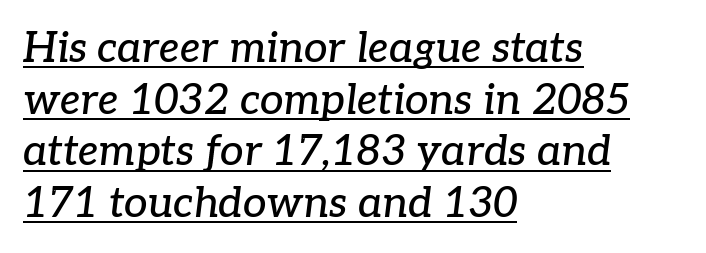
Here the designer chose a conventional face with non-uniform glyph widths. This sample uses a serif face. This sample carries an underscore along the baseline area. These lines were composed using italics. Line beginnings align vertically; line endings do not.
